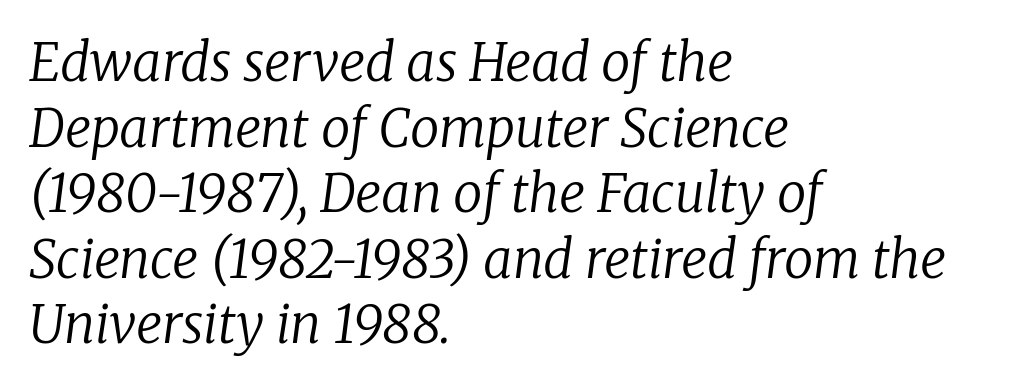
Just letters on the line, the space beneath them empty. No extra tracking has been applied to these lines. Yep, those are serifs on the letters. These lines are rendered in a variable-pitch font.
